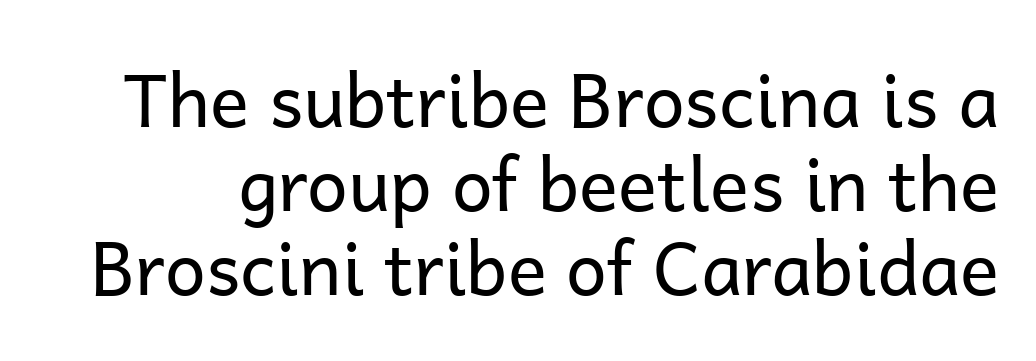
{"serif": "no", "italic": "no", "bold": "no", "weight": "regular", "width": "normal", "stroke_contrast": "low", "x_height": "medium", "monospaced": "no", "underline": "no", "line_spacing": "tight", "line_spacing_ratio": 1.15, "letter_spacing": "normal", "letter_spacing_em": 0.0, "glyph_px": 73}
